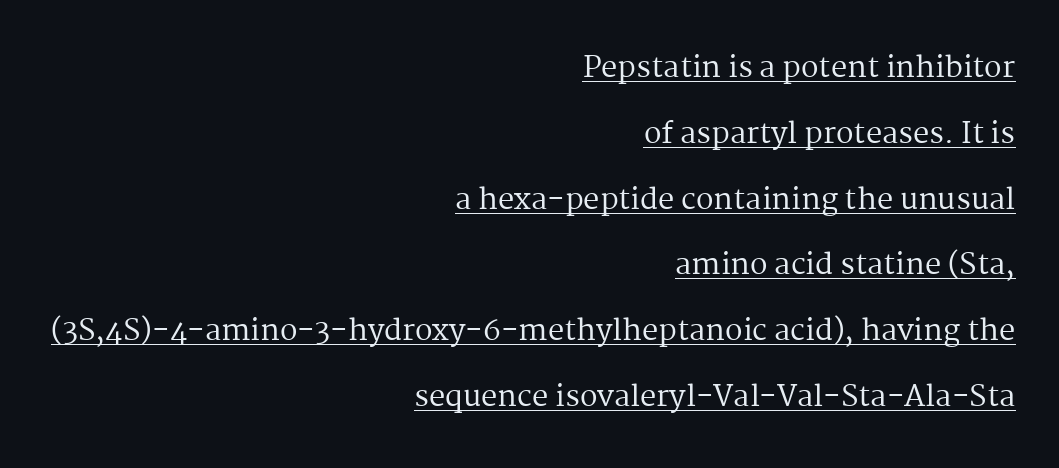
The image shows 29 px regular-weight serif type, upright; set right-aligned, loose line spacing (2.27x), normal letter spacing, underlined; medium stroke contrast and a medium x-height.
